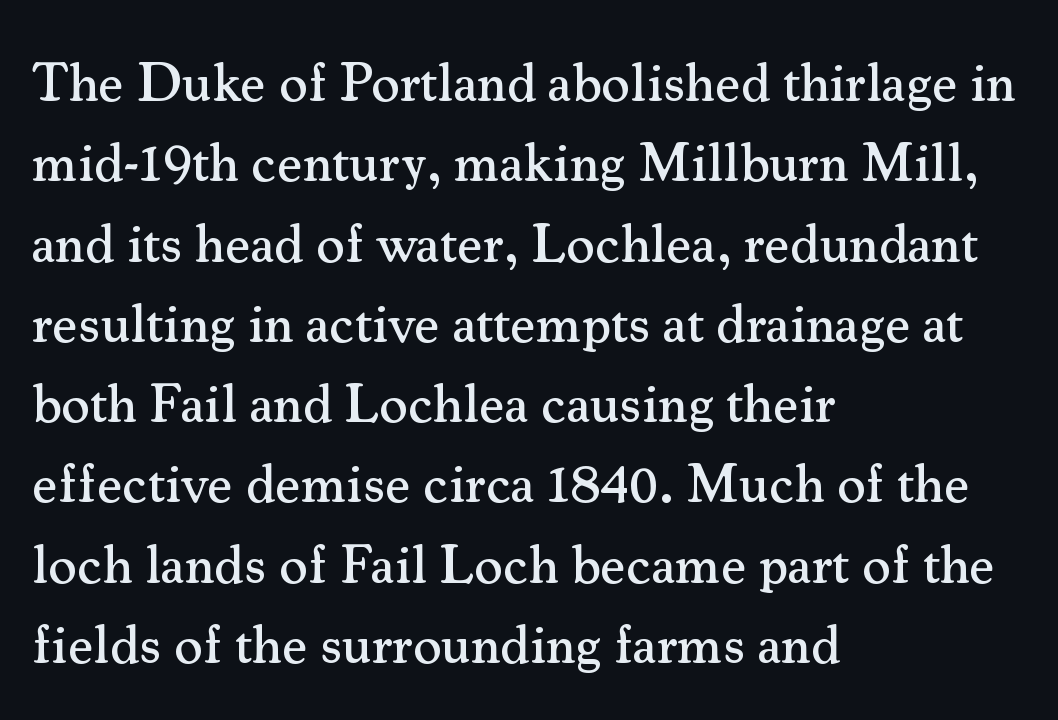
Q: Is the text italic (slanted)? A: No, it is upright.
Q: Is the typeface a serif or a sans-serif typeface? A: Serif.
Q: Is the text underlined? A: No.
Q: How is the paragraph aligned? A: Left-aligned.
Q: Is the spacing between letters normal or unusually wide? A: Normal.
Q: Is the spacing between lines tight, normal or loose? A: Normal.
Q: Width (condensed, normal, or wide)? A: Normal.
Q: Stroke contrast? A: Medium.
Q: x-height? A: Small.
Q: Monospaced? A: No.
